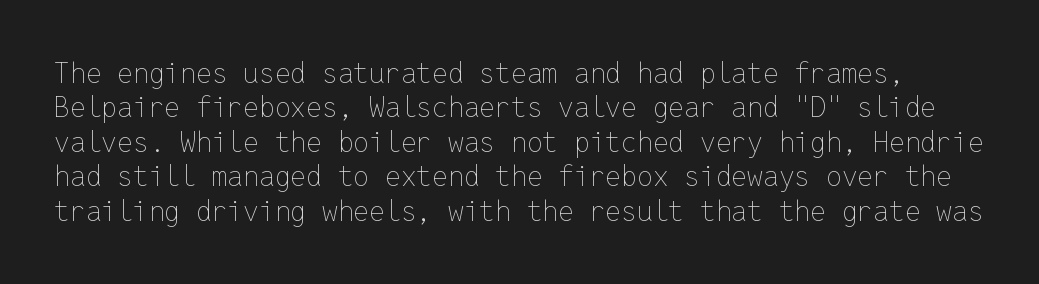
{"italic": "no", "bold": "no", "weight": "thin", "width": "normal", "stroke_contrast": "low", "x_height": "medium", "monospaced": "yes", "underline": "no", "line_spacing_ratio": 1.23, "letter_spacing": "normal", "letter_spacing_em": 0.0, "glyph_px": 28}
